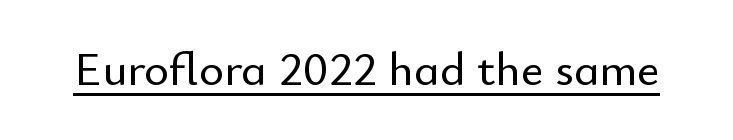
{"serif": "no", "italic": "no", "width": "normal", "stroke_contrast": "low", "x_height": "small", "monospaced": "no", "underline": "yes", "letter_spacing": "normal", "letter_spacing_em": 0.0, "glyph_px": 48}
